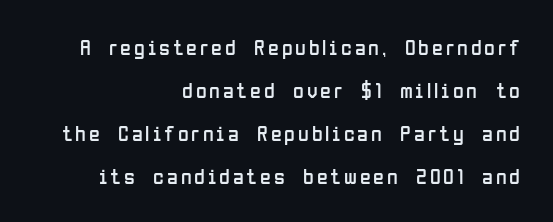
The image shows 22 px text type, upright; set right-aligned, loose line spacing (1.95x), not underlined.
